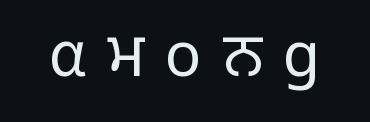
{"serif": "no", "italic": "no", "bold": "no", "weight": "light", "width": "normal", "stroke_contrast": "low", "x_height": "medium", "monospaced": "no", "underline": "no", "letter_spacing": "wide", "letter_spacing_em": 0.34, "glyph_px": 61}
